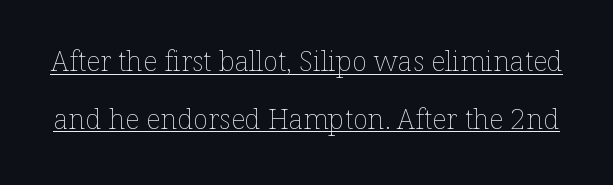
Q: Is the text bold? A: No.
Q: Is the text italic (slanted)? A: No, it is upright.
Q: Is the text underlined? A: Yes.
Q: Is the spacing between letters normal or unusually wide? A: Normal.
Q: Is the spacing between lines tight, normal or loose? A: Loose.
Q: Width (condensed, normal, or wide)? A: Normal.
Q: Stroke contrast? A: Low.
Q: x-height? A: Medium.
Q: Monospaced? A: No.
